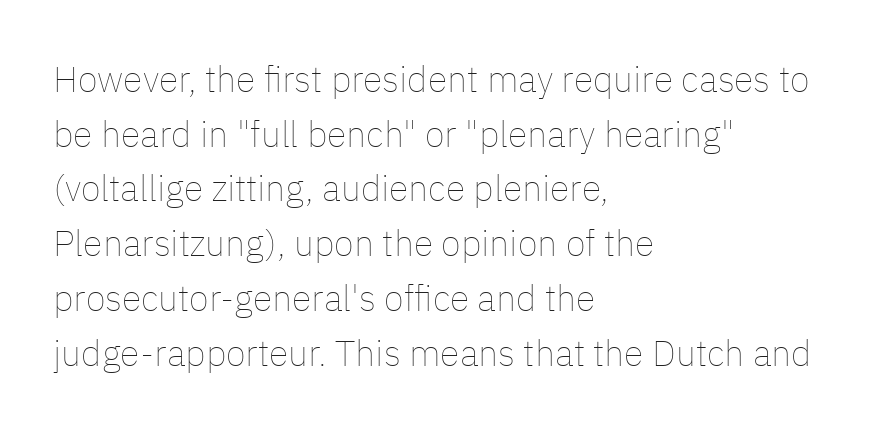
{"italic": "no", "bold": "no", "weight": "thin", "width": "normal", "stroke_contrast": "low", "x_height": "medium", "monospaced": "no", "underline": "no", "align": "left", "line_spacing": "normal", "line_spacing_ratio": 1.52, "letter_spacing": "normal", "letter_spacing_em": 0.0, "glyph_px": 36}
